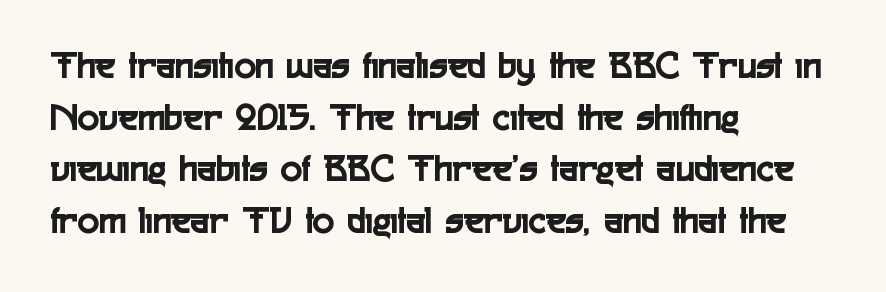
Q: Is the text italic (slanted)? A: No, it is upright.
Q: Is the typeface a serif or a sans-serif typeface? A: Sans-serif.
Q: Is the text underlined? A: No.
Q: How is the paragraph aligned? A: Left-aligned.
Q: Is the spacing between letters normal or unusually wide? A: Normal.
Q: Is the spacing between lines tight, normal or loose? A: Normal.
Q: Width (condensed, normal, or wide)? A: Condensed.
Q: x-height? A: Medium.
Q: Monospaced? A: No.
